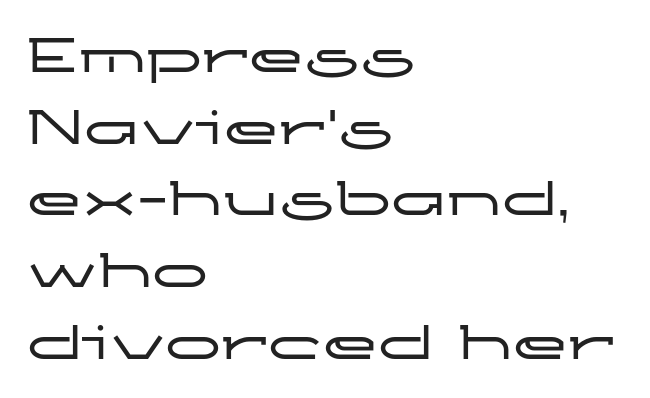
Q: Is the text italic (slanted)? A: No, it is upright.
Q: Is the typeface a serif or a sans-serif typeface? A: Sans-serif.
Q: Is the text underlined? A: No.
Q: How is the paragraph aligned? A: Left-aligned.
Q: Is the spacing between letters normal or unusually wide? A: Normal.
Q: Is the spacing between lines tight, normal or loose? A: Normal.
Q: Width (condensed, normal, or wide)? A: Wide.
Q: Stroke contrast? A: Low.
Q: x-height? A: Medium.
Q: Monospaced? A: No.
